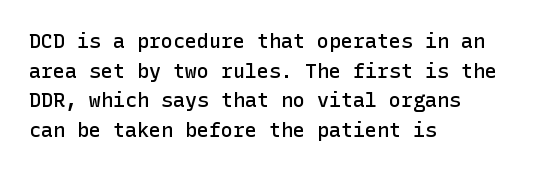
Q: Is the text bold? A: Semi-bold.
Q: Is the text italic (slanted)? A: No, it is upright.
Q: Is the text underlined? A: No.
Q: How is the paragraph aligned? A: Left-aligned.
Q: Is the spacing between letters normal or unusually wide? A: Normal.
Q: Is the spacing between lines tight, normal or loose? A: Normal.
